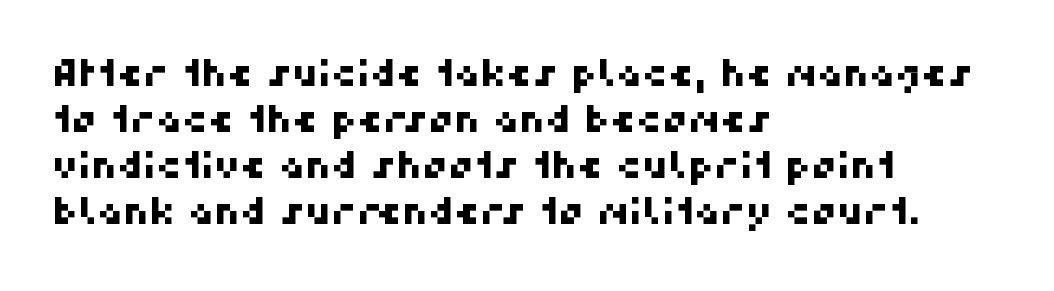
The leading is moderate, giving the passage an even texture. This rendering employs a face without finishing strokes, i.e., a sans-serif. Alignment: flush left. Has an underline been added? It has not.
